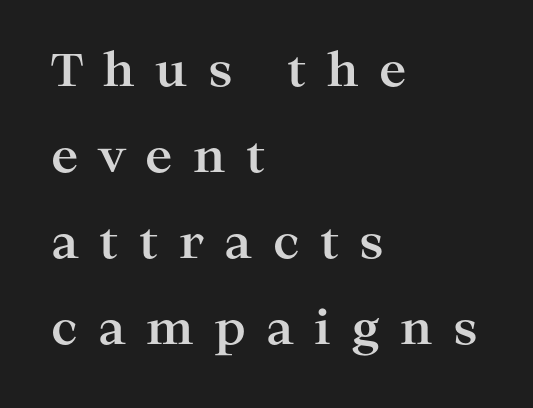
The image shows 46 px bold, wide serif type, upright; set left-aligned, line spacing 1.87x, unusually wide letter spacing (+0.44 em), not underlined; high stroke contrast and a medium x-height.
